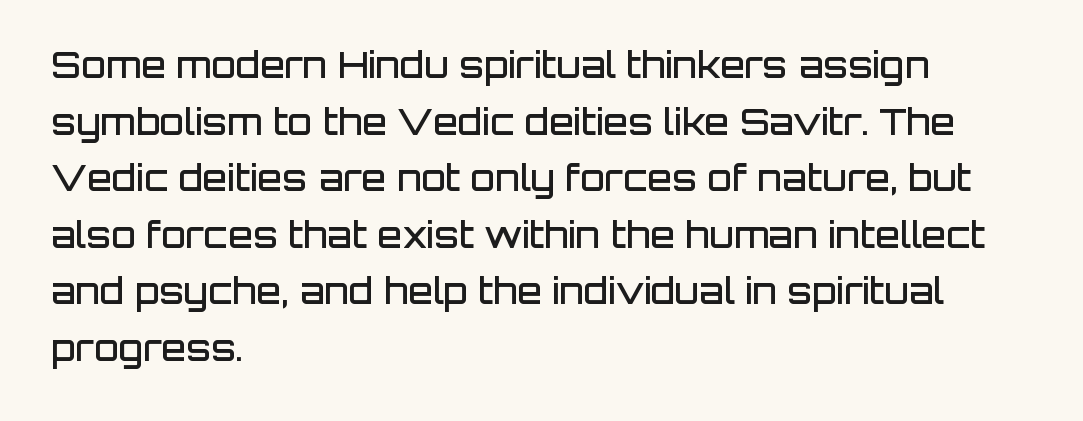
{"serif": "no", "italic": "no", "bold": "semi", "weight": "semibold", "width": "normal", "stroke_contrast": "low", "x_height": "large", "monospaced": "no", "underline": "no", "align": "left", "line_spacing": "normal", "line_spacing_ratio": 1.57, "letter_spacing": "normal", "letter_spacing_em": 0.0, "glyph_px": 36}
